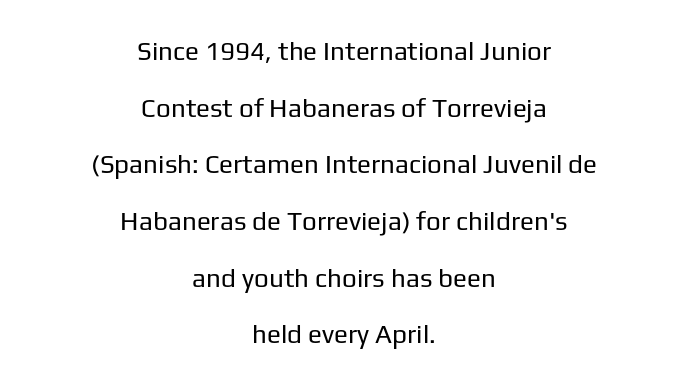
Q: Is the text bold? A: No.
Q: Is the text italic (slanted)? A: No, it is upright.
Q: Is the text underlined? A: No.
Q: How is the paragraph aligned? A: Centered.
Q: Is the spacing between letters normal or unusually wide? A: Normal.
Q: Is the spacing between lines tight, normal or loose? A: Loose.
